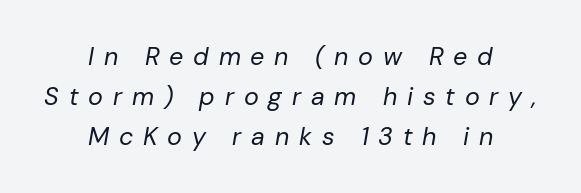
The image shows 25 px text type, italic (leaning right); set centered, normal line spacing (1.6x), unusually wide letter spacing (+0.39 em), not underlined.
